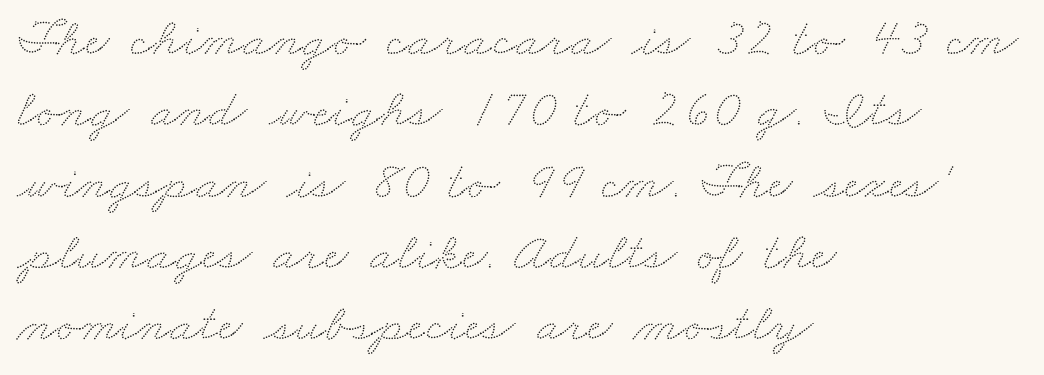
{"width": "wide", "stroke_contrast": "low", "x_height": "small", "monospaced": "no", "underline": "no", "align": "left", "line_spacing": "normal", "line_spacing_ratio": 1.32, "letter_spacing": "normal", "letter_spacing_em": 0.0, "glyph_px": 54}
